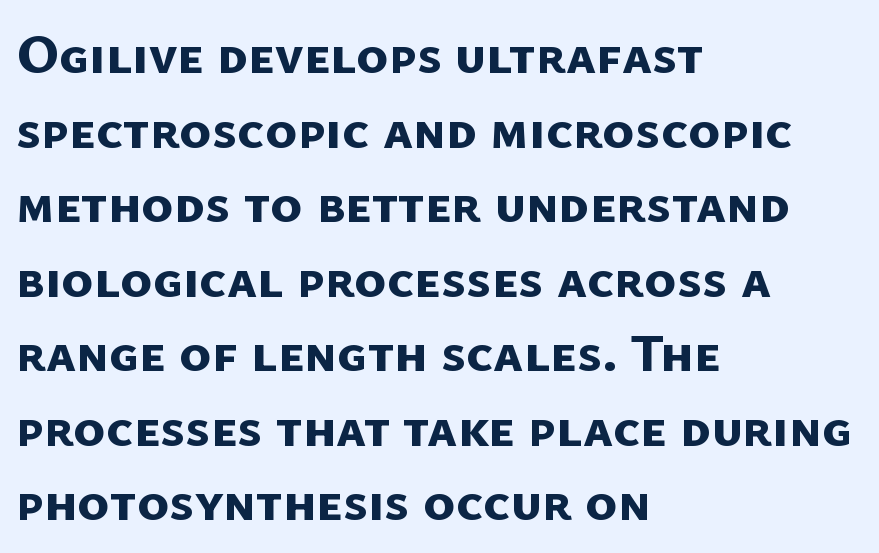
{"serif": "no", "bold": "yes", "weight": "bold", "width": "normal", "stroke_contrast": "low", "x_height": "medium", "monospaced": "no", "underline": "no", "align": "left", "line_spacing": "normal", "line_spacing_ratio": 1.38, "letter_spacing": "normal", "letter_spacing_em": 0.0, "glyph_px": 54}
